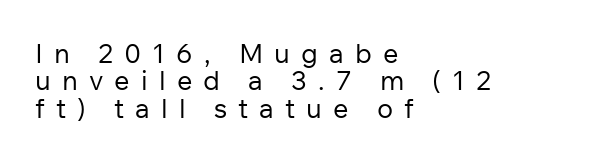
{"italic": "no", "bold": "no", "underline": "no", "align": "left", "line_spacing": "tight", "line_spacing_ratio": 1.01, "letter_spacing": "wide", "letter_spacing_em": 0.41, "glyph_px": 27}
